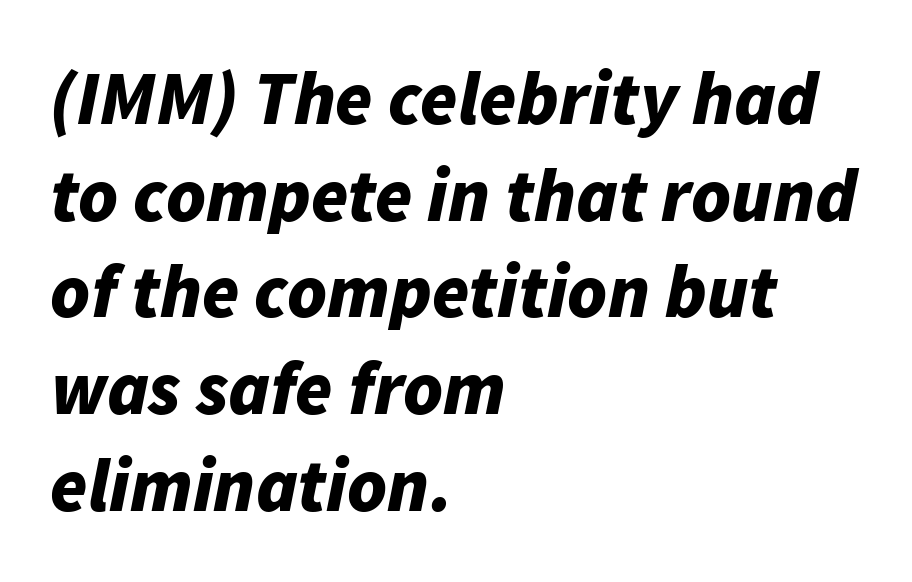
{"italic": "yes", "lean": "right", "slant_degrees": 11, "bold": "yes", "weight": "bold", "width": "normal", "stroke_contrast": "low", "x_height": "medium", "monospaced": "no", "underline": "no", "align": "left", "line_spacing": "normal", "line_spacing_ratio": 1.29, "letter_spacing": "normal", "letter_spacing_em": 0.0, "glyph_px": 75}
